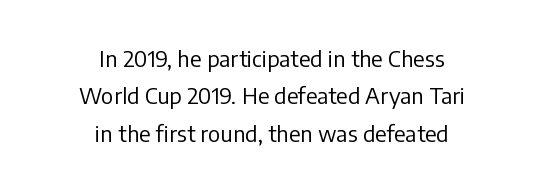
{"italic": "no", "bold": "no", "underline": "no", "align": "center", "line_spacing": "normal", "line_spacing_ratio": 1.7, "letter_spacing": "normal", "letter_spacing_em": 0.0, "glyph_px": 22}
